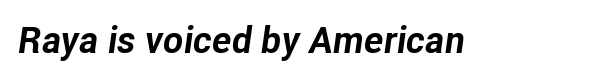
Q: Is the text bold? A: Yes.
Q: Is the text italic (slanted)? A: Yes, it leans right by about 8 degrees.
Q: Is the text underlined? A: No.
Q: Is the spacing between letters normal or unusually wide? A: Normal.
Q: Width (condensed, normal, or wide)? A: Normal.
Q: Stroke contrast? A: Low.
Q: x-height? A: Medium.
Q: Monospaced? A: No.
